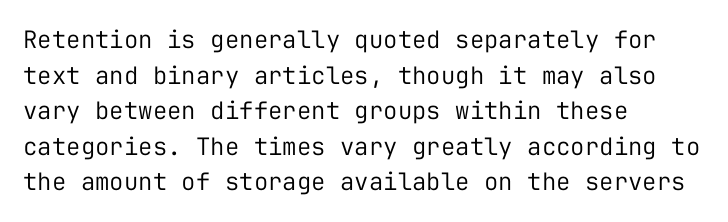
No italicization has been applied; the sample stays upright. Each line starts at the same left margin while the right side varies. Weight: regular or lighter. Compared with typical paragraphs, the rows here are spaced about the same. No extra tracking has been applied to these lines. Any mark beneath the type? The region is blank.
